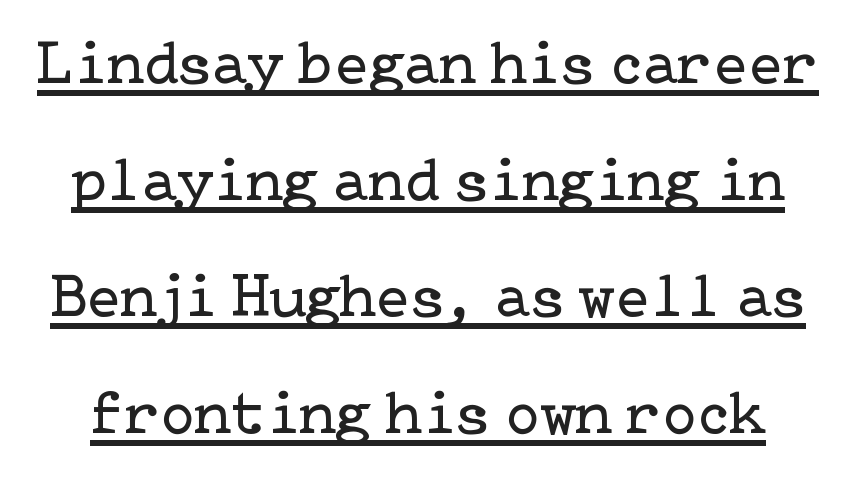
The image shows 63 px regular-weight serif type, upright; set line spacing 1.85x, normal letter spacing, underlined; low stroke contrast and a medium x-height.
